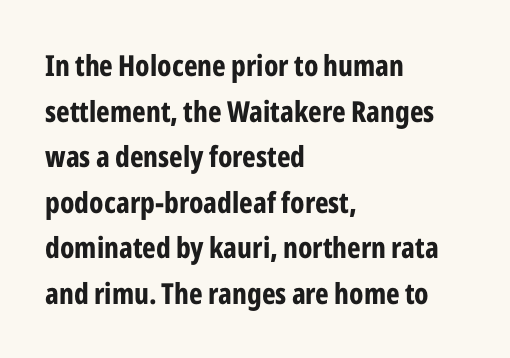
Q: Is the text bold? A: Yes.
Q: Is the text italic (slanted)? A: No, it is upright.
Q: Is the typeface a serif or a sans-serif typeface? A: Sans-serif.
Q: Is the text underlined? A: No.
Q: How is the paragraph aligned? A: Left-aligned.
Q: Is the spacing between letters normal or unusually wide? A: Normal.
Q: Is the spacing between lines tight, normal or loose? A: Normal.
Q: Width (condensed, normal, or wide)? A: Condensed.
Q: Stroke contrast? A: Low.
Q: x-height? A: Medium.
Q: Monospaced? A: No.
